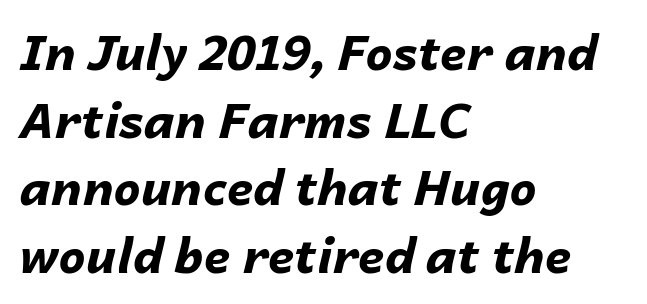
The image shows 48 px bold type, italic (leaning right); set left-aligned, normal line spacing (1.41x), normal letter spacing, not underlined; low stroke contrast and a medium x-height.
